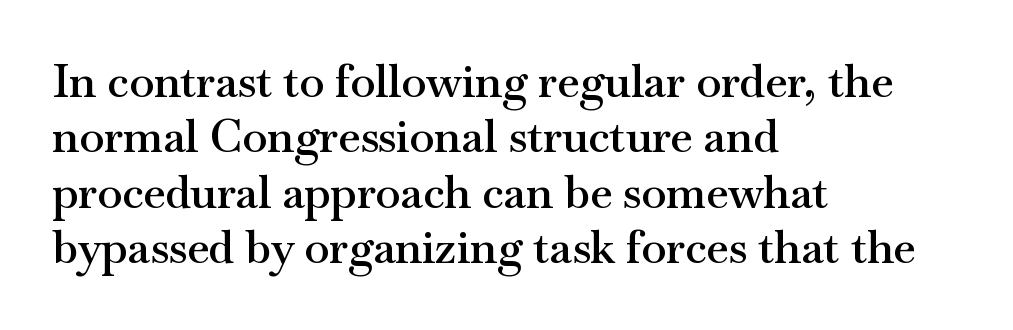
I'd call this a serif setting — the letters wear small feet. Is the letter spacing exaggerated? No — it looks like the ordinary default. Strokes here are thickened, but only to semibold level. Notice how the passage keeps a crisp vertical edge on the left only.
